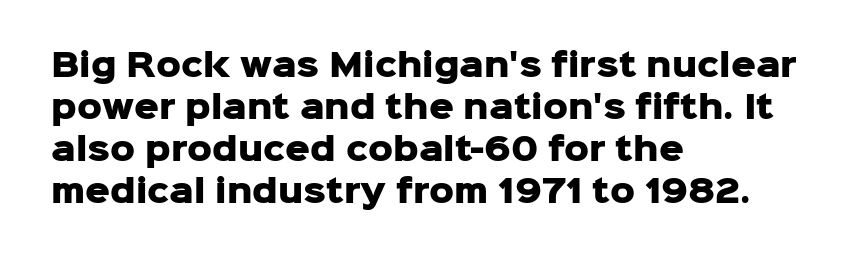
Evenly set lines give the paragraph a standard silhouette. Between one letter and the next there's only the usual sliver of space. The baseline area is clear. Typesetter's note: full bold, strokes at maximum text heaviness. Looks like regular typesetting: each glyph gets only the width it needs.
